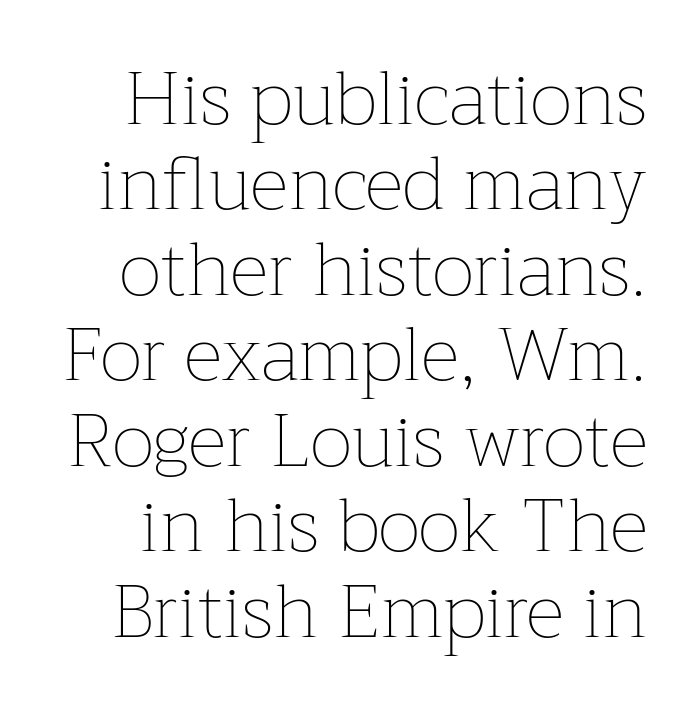
{"italic": "no", "bold": "no", "weight": "thin", "width": "normal", "stroke_contrast": "low", "x_height": "medium", "monospaced": "no", "underline": "no", "line_spacing": "tight", "line_spacing_ratio": 1.14, "letter_spacing": "normal", "letter_spacing_em": 0.0, "glyph_px": 75}
